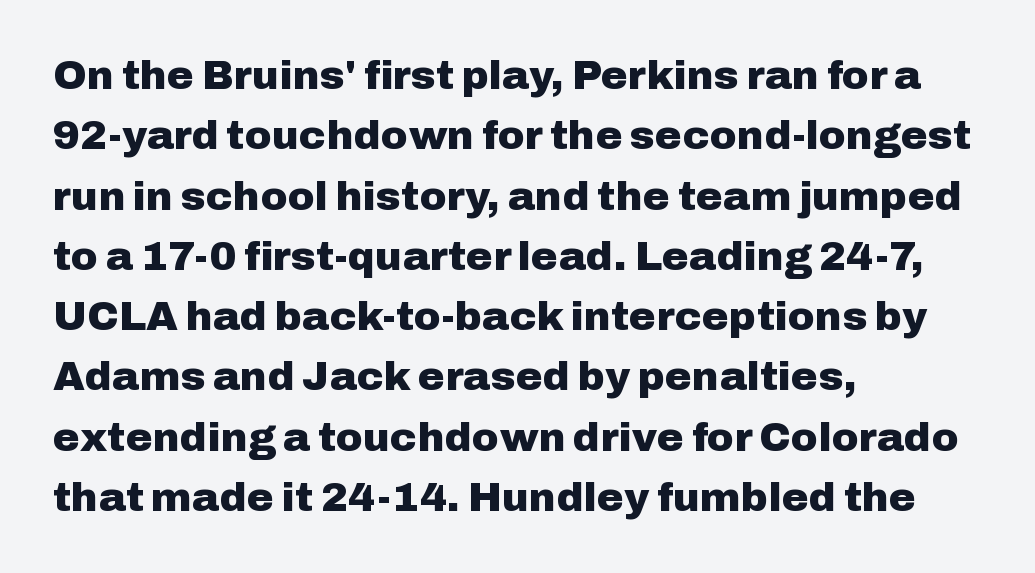
{"serif": "no", "italic": "no", "bold": "yes", "weight": "heavy", "width": "normal", "stroke_contrast": "low", "x_height": "medium", "monospaced": "no", "underline": "no", "align": "left", "line_spacing": "normal", "line_spacing_ratio": 1.47, "letter_spacing": "normal", "letter_spacing_em": 0.0, "glyph_px": 41}
